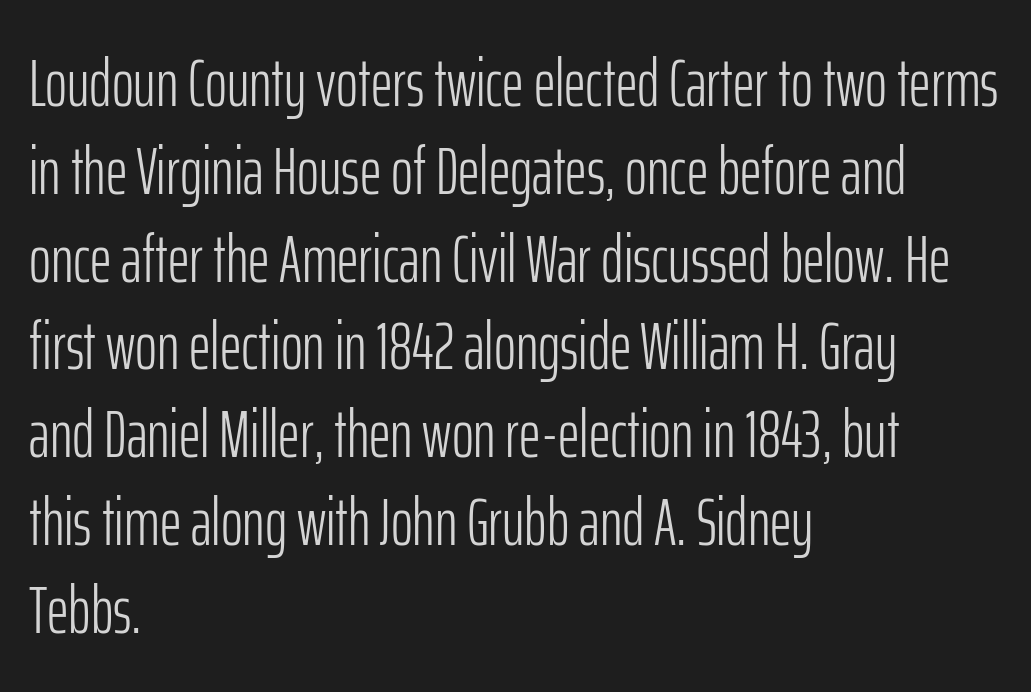
The image shows 67 px light, condensed sans-serif type, upright; set left-aligned, normal line spacing (1.31x), normal letter spacing, not underlined; low stroke contrast and a medium x-height.
